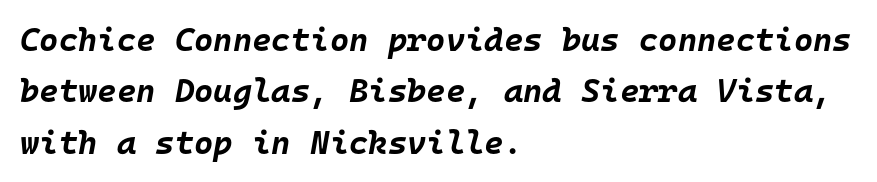
The setting favours the left margin, as ordinary paragraphs usually do. Fixed-width glyphs throughout — classic coding-font behaviour. As a designer I'd log this as weight 700, bold. The space beneath each line is pristine and unruled. Style check: oblique.
